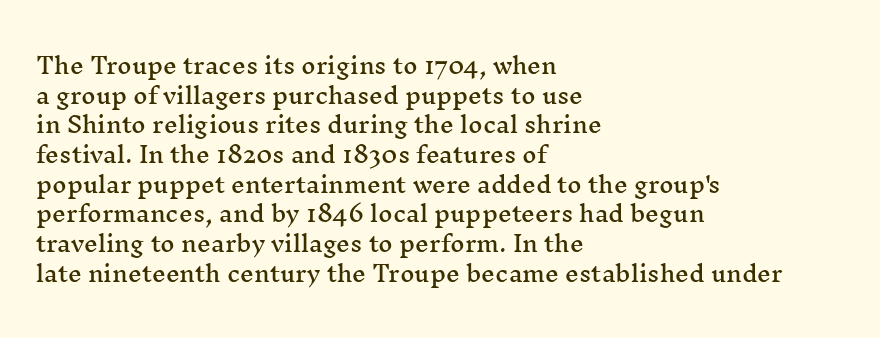
{"italic": "no", "underline": "no", "align": "left", "line_spacing": "normal", "line_spacing_ratio": 1.35, "letter_spacing": "normal", "letter_spacing_em": 0.0, "glyph_px": 22}
